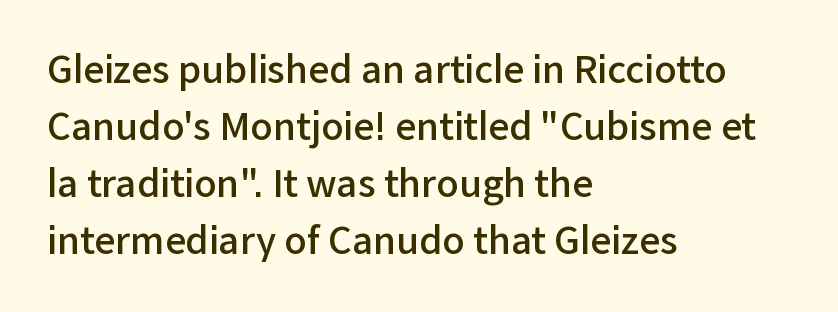
Q: Is the text bold? A: Semi-bold.
Q: Is the text italic (slanted)? A: No, it is upright.
Q: Is the typeface a serif or a sans-serif typeface? A: Sans-serif.
Q: Is the text underlined? A: No.
Q: How is the paragraph aligned? A: Left-aligned.
Q: Is the spacing between letters normal or unusually wide? A: Normal.
Q: Is the spacing between lines tight, normal or loose? A: Normal.
Q: Width (condensed, normal, or wide)? A: Normal.
Q: Stroke contrast? A: Low.
Q: x-height? A: Medium.
Q: Monospaced? A: No.
